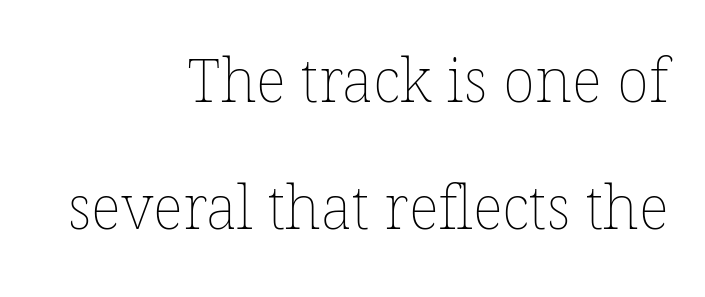
{"bold": "no", "weight": "thin", "width": "normal", "stroke_contrast": "low", "x_height": "medium", "monospaced": "no", "underline": "no", "align": "right", "line_spacing": "loose", "line_spacing_ratio": 2.12, "letter_spacing": "normal", "letter_spacing_em": 0.0, "glyph_px": 60}
